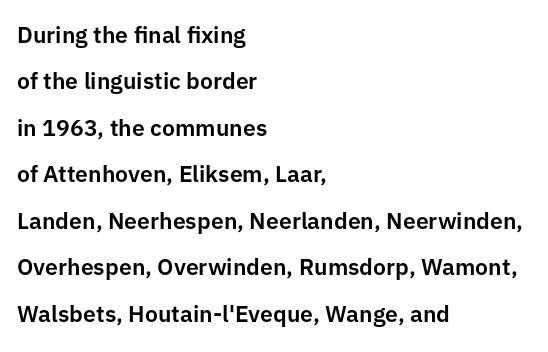
{"italic": "no", "underline": "no", "align": "left", "line_spacing": "loose", "line_spacing_ratio": 2.02, "letter_spacing": "normal", "letter_spacing_em": 0.0, "glyph_px": 23}
